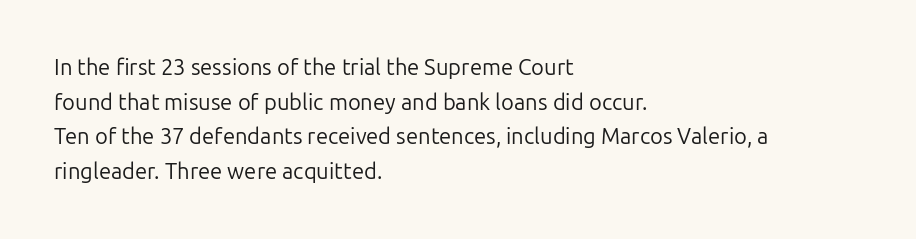
Q: Is the text bold? A: No.
Q: Is the text italic (slanted)? A: No, it is upright.
Q: Is the text underlined? A: No.
Q: How is the paragraph aligned? A: Left-aligned.
Q: Is the spacing between letters normal or unusually wide? A: Normal.
Q: Is the spacing between lines tight, normal or loose? A: Normal.
